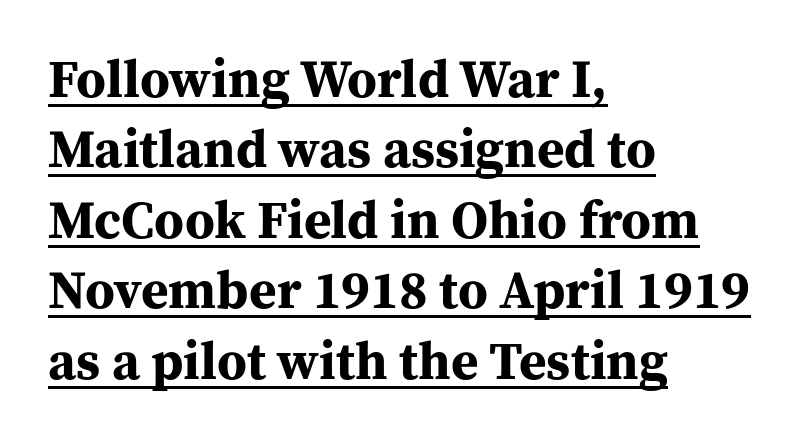
Q: Is the text bold? A: Yes.
Q: Is the text italic (slanted)? A: No, it is upright.
Q: Is the typeface a serif or a sans-serif typeface? A: Serif.
Q: Is the text underlined? A: Yes.
Q: How is the paragraph aligned? A: Left-aligned.
Q: Is the spacing between letters normal or unusually wide? A: Normal.
Q: Is the spacing between lines tight, normal or loose? A: Normal.
Q: Width (condensed, normal, or wide)? A: Normal.
Q: Stroke contrast? A: Medium.
Q: x-height? A: Medium.
Q: Monospaced? A: No.
